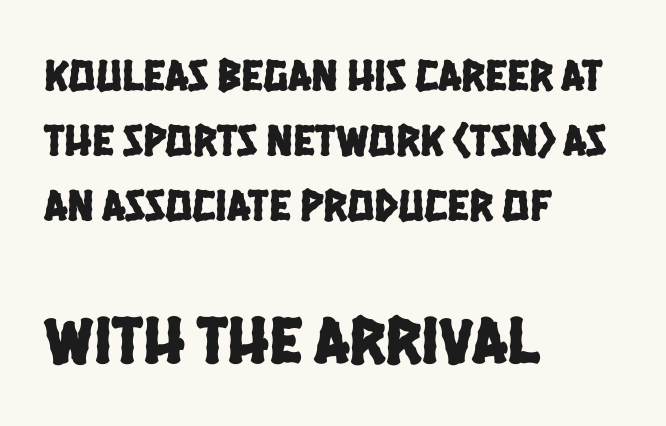
Do the characters align in a grid? No, the font is proportional. Are there feet on the stems? There aren't — it's a sans. This block has exactly the height ordinary leading produces. Larger block? The one below; the one above is distinctly smaller.
